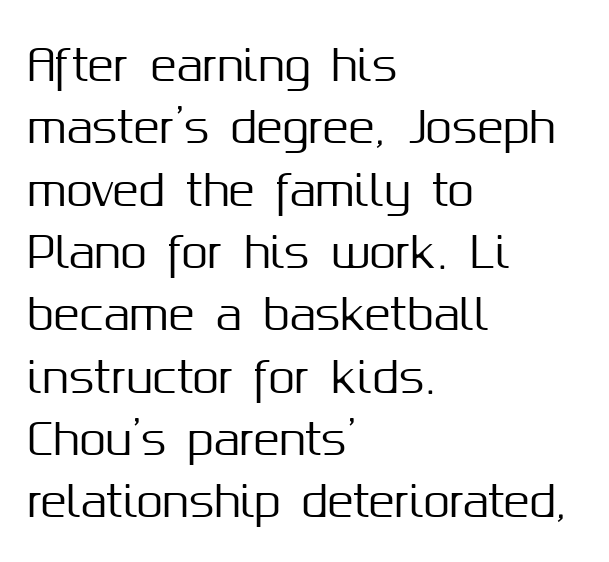
The baseline area is clear. This sample has the flowing, uneven cadence of proportional lettering. Is the letter spacing exaggerated? No — it looks like the ordinary default. Is this a sans? Yes — the strokes have no serifs. Is there any slant? The stems are plumb. Line spacing here is normal.
